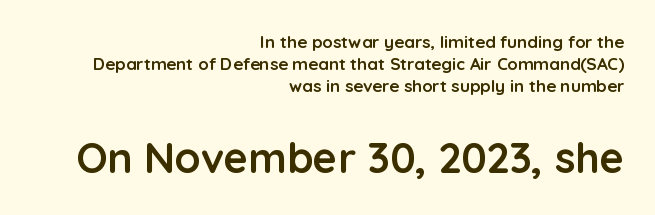
Q: Is the text bold? A: Yes.
Q: Is the text italic (slanted)? A: No, it is upright.
Q: Is the typeface a serif or a sans-serif typeface? A: Sans-serif.
Q: Is the text underlined? A: No.
Q: How is the paragraph aligned? A: Right-aligned.
Q: Is the spacing between letters normal or unusually wide? A: Normal.
Q: Is the spacing between lines tight, normal or loose? A: Normal.
Q: Which block of text is set in a larger size, the first (top) or the second (bottom)? A: The second (bottom) one.
Q: Width (condensed, normal, or wide)? A: Normal.
Q: Stroke contrast? A: Low.
Q: x-height? A: Medium.
Q: Monospaced? A: No.
